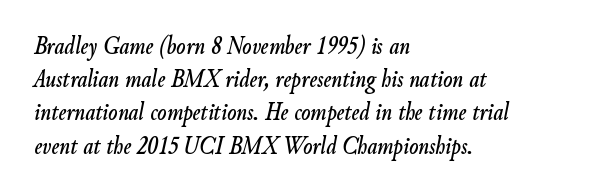
{"italic": "yes", "lean": "right", "slant_degrees": 9, "underline": "no", "align": "left", "line_spacing_ratio": 1.23, "letter_spacing": "normal", "letter_spacing_em": 0.0, "glyph_px": 27}
